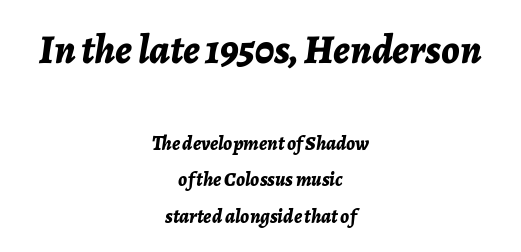
A typesetter would call this proportional, since set widths differ per character. Yep, that's italic — everything's leaning. This layout puts the oversized block above and the modest block below. Short and long lines alike share a common midpoint. Heft: maximum for text — a bold.
